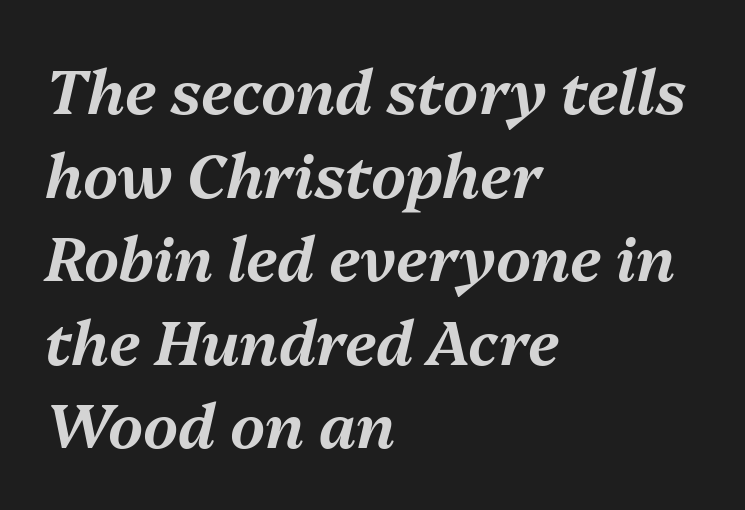
Q: Is the text italic (slanted)? A: Yes, it leans right by about 13 degrees.
Q: Is the text underlined? A: No.
Q: How is the paragraph aligned? A: Left-aligned.
Q: Is the spacing between letters normal or unusually wide? A: Normal.
Q: Is the spacing between lines tight, normal or loose? A: Normal.
Q: Width (condensed, normal, or wide)? A: Normal.
Q: Stroke contrast? A: Medium.
Q: x-height? A: Medium.
Q: Monospaced? A: No.
